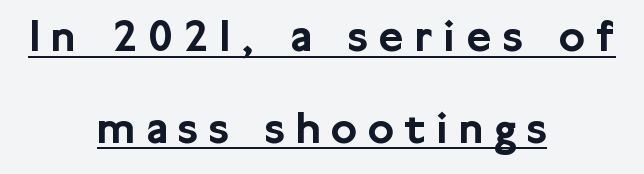
{"serif": "no", "italic": "no", "width": "normal", "stroke_contrast": "low", "x_height": "medium", "monospaced": "no", "underline": "yes", "align": "center", "line_spacing": "loose", "line_spacing_ratio": 1.91, "letter_spacing": "wide", "letter_spacing_em": 0.23, "glyph_px": 48}
